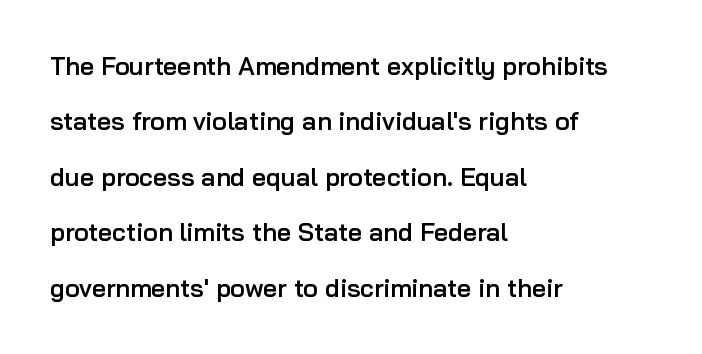
The horizontal fit of the characters is conventional and even. Clear beneath every line of the passage. Characters remain perfectly vertical along every line. The compositor pushed each line to the left boundary. Caption: semibold face, moderately heavy strokes. The space between consecutive lines is lavish.
